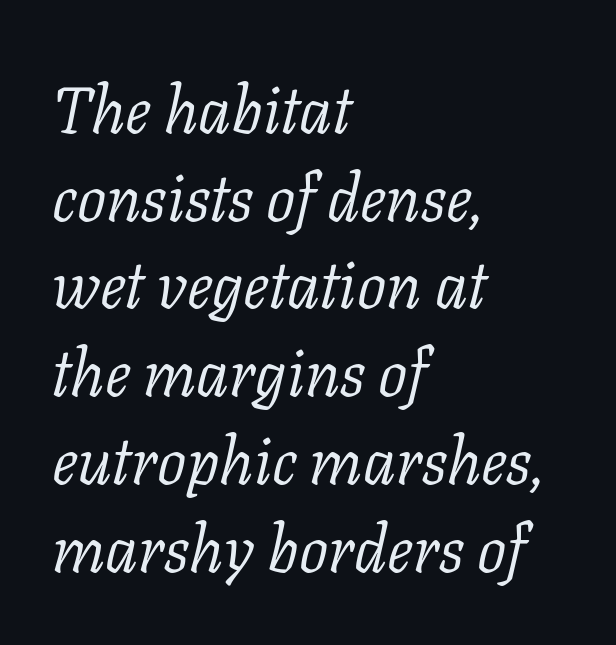
Tracking value appears to be zero — textbook default spacing. These lines sit exactly where default settings would place them. To sum up the face: it has serifs. Honestly, there is no underline to notice here at all. The ragged edge is on the right, which tells us the setting is flush left. On a weight scale, this lands at 450 or below.
